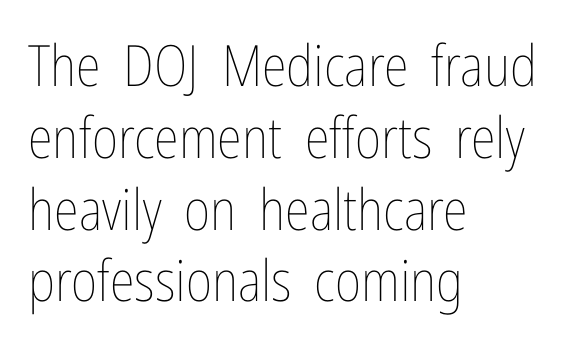
You could call the tracking neutral — neither tight nor loose. One glance says typical: line gaps are just what's usual. Italic? Not at all — the glyphs are vertical. Vertical stems look standard width or narrower in stroke. Do the characters align in a grid? No, the font is proportional. Short and long lines alike share a common starting point at left.
